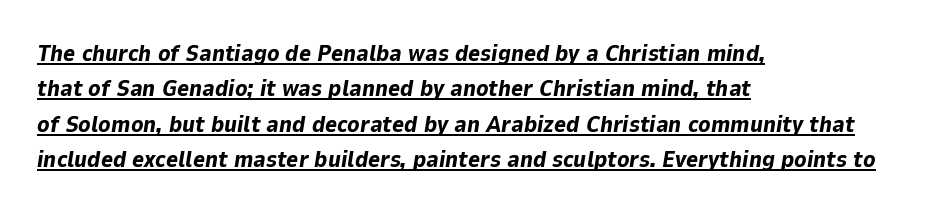
{"italic": "yes", "lean": "right", "slant_degrees": 9, "bold": "yes", "underline": "yes", "align": "left", "line_spacing": "normal", "line_spacing_ratio": 1.54, "letter_spacing": "normal", "letter_spacing_em": 0.0, "glyph_px": 23}
